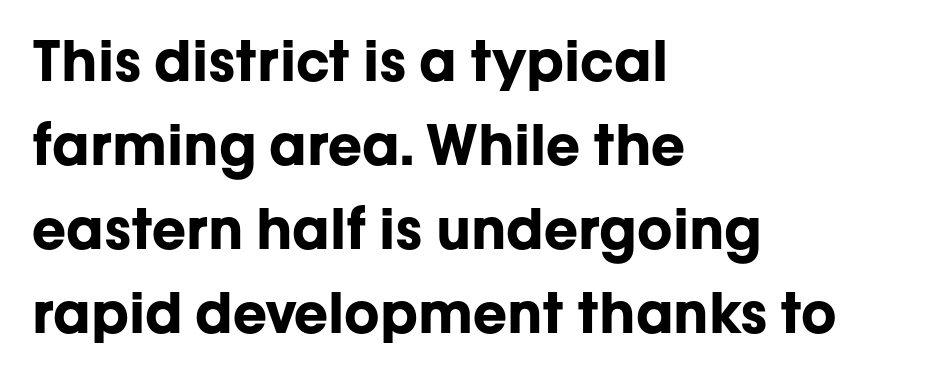
The line-height multiplier appears to be the usual default. Is the block centered? No — it sits flush against the left margin. Tracking value appears to be zero — textbook default spacing. On the weight axis this lands at bold, roughly 700. Words float on clear page, feet unadorned.
